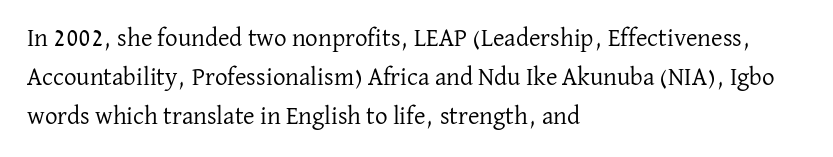
The image shows 25 px text type, upright; set left-aligned, normal line spacing (1.56x), normal letter spacing, not underlined.
